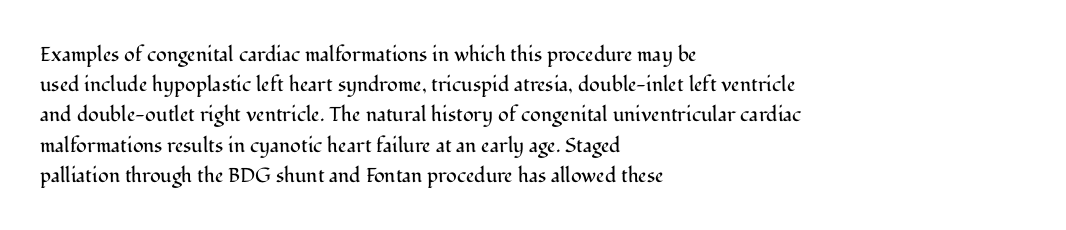
{"italic": "no", "bold": "no", "underline": "no", "align": "left", "line_spacing": "normal", "line_spacing_ratio": 1.51, "letter_spacing": "normal", "letter_spacing_em": 0.0, "glyph_px": 20}
